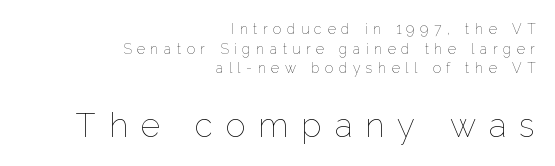
Is the type heavy? It reads as light-to-regular instead. Letter spacing: wide. Casual observation: everything's shoved over to the right. The words here are not underlined.
